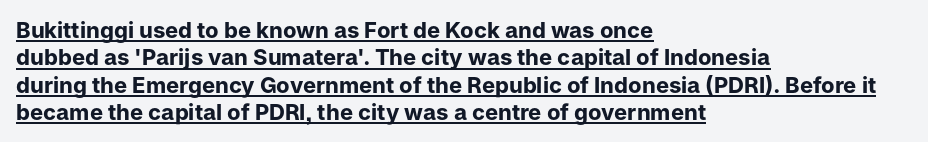
{"italic": "no", "bold": "yes", "underline": "yes", "align": "left", "line_spacing_ratio": 1.24, "letter_spacing": "normal", "letter_spacing_em": 0.0, "glyph_px": 22}
